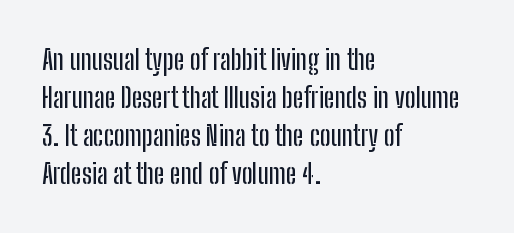
{"serif": "no", "italic": "no", "width": "condensed", "stroke_contrast": "low", "x_height": "medium", "monospaced": "no", "underline": "no", "align": "left", "line_spacing": "normal", "line_spacing_ratio": 1.36, "letter_spacing": "normal", "letter_spacing_em": 0.0, "glyph_px": 28}
